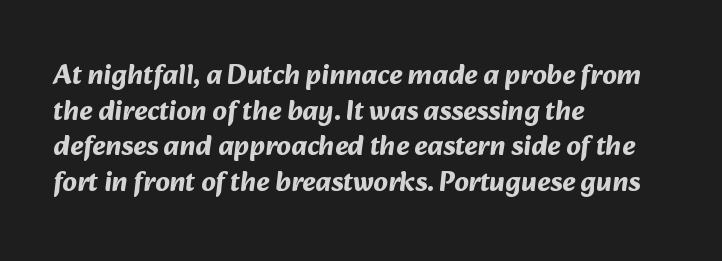
{"serif": "no", "bold": "yes", "weight": "bold", "width": "normal", "stroke_contrast": "medium", "x_height": "medium", "monospaced": "no", "underline": "no", "align": "left", "line_spacing": "normal", "line_spacing_ratio": 1.27, "letter_spacing": "normal", "letter_spacing_em": 0.0, "glyph_px": 28}
